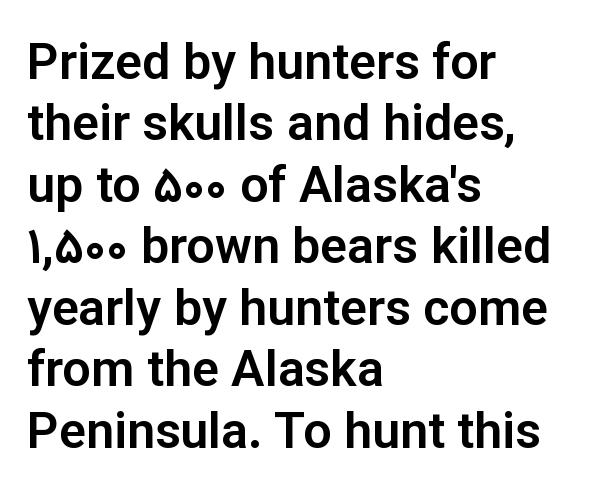
The image shows 50 px sans-serif type, upright; set left-aligned, line spacing 1.23x, normal letter spacing, not underlined; low stroke contrast and a medium x-height.
